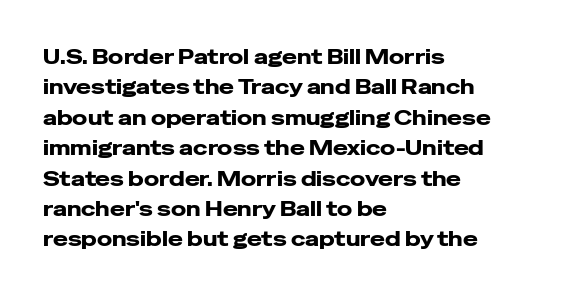
The image shows 20 px bold type, upright; set left-aligned, normal line spacing (1.52x), normal letter spacing, not underlined.
